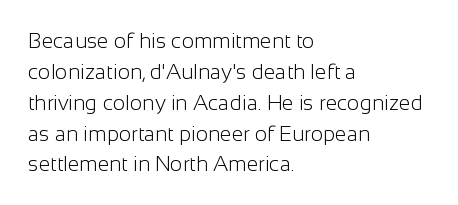
{"italic": "no", "bold": "no", "underline": "no", "align": "left", "line_spacing": "normal", "line_spacing_ratio": 1.47, "letter_spacing": "normal", "letter_spacing_em": 0.0, "glyph_px": 21}
